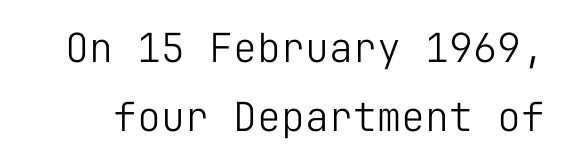
Rule under the text: the space is simply empty. Summary of weight: not heavy and not bold. Spacing verdict: monospaced, one width for all characters. You could call the tracking neutral — neither tight nor loose.
